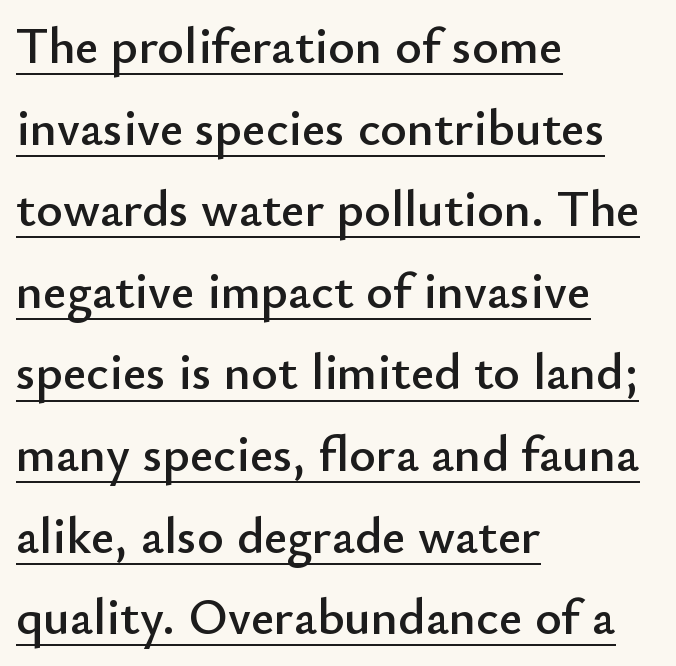
The image shows 51 px sans-serif type, upright; set left-aligned, normal line spacing (1.6x), normal letter spacing, underlined; low stroke contrast and a small x-height.
